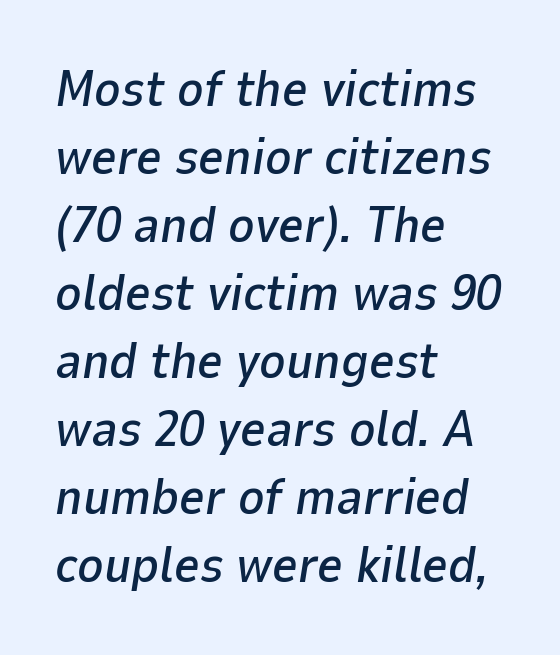
The image shows 50 px text type, italic (leaning right); set left-aligned, normal line spacing (1.36x), normal letter spacing, not underlined; low stroke contrast and a medium x-height.
